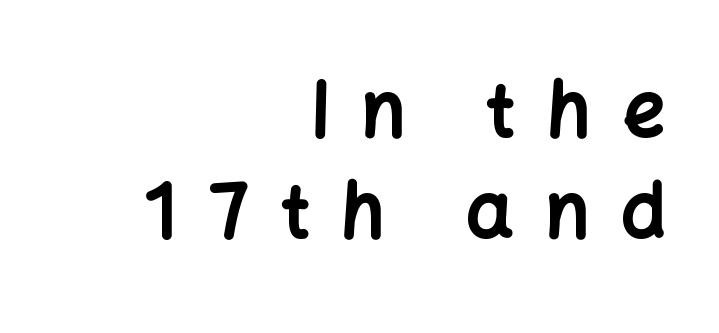
{"serif": "no", "italic": "no", "bold": "yes", "weight": "bold", "width": "normal", "stroke_contrast": "low", "x_height": "medium", "monospaced": "no", "underline": "no", "align": "right", "line_spacing": "normal", "line_spacing_ratio": 1.35, "letter_spacing": "wide", "letter_spacing_em": 0.42, "glyph_px": 75}
